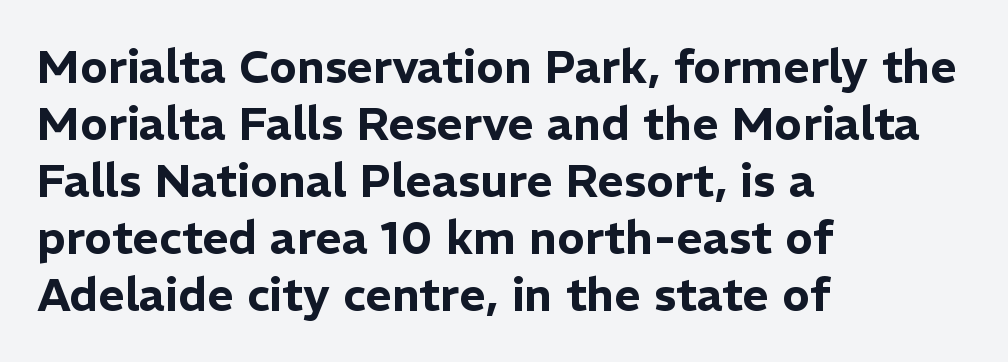
The image shows 46 px sans-serif type, upright; set left-aligned, line spacing 1.24x, normal letter spacing, not underlined; low stroke contrast and a medium x-height.
